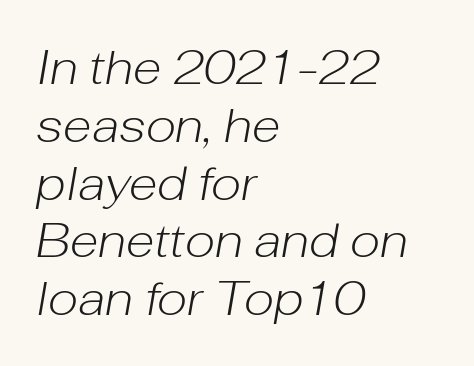
The image shows 47 px light type, italic (leaning right); set left-aligned, line spacing 1.23x, normal letter spacing, not underlined; low stroke contrast and a medium x-height.
